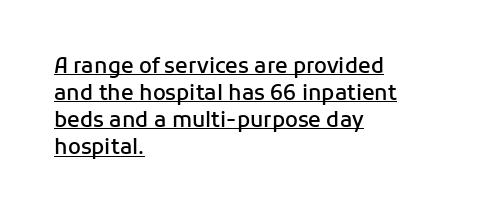
{"italic": "no", "bold": "semi", "underline": "yes", "align": "left", "line_spacing": "normal", "line_spacing_ratio": 1.29, "letter_spacing": "normal", "letter_spacing_em": 0.0, "glyph_px": 21}
